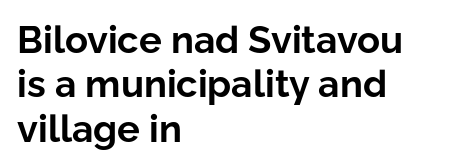
Q: Is the text bold? A: Yes.
Q: Is the text italic (slanted)? A: No, it is upright.
Q: Is the typeface a serif or a sans-serif typeface? A: Sans-serif.
Q: Is the text underlined? A: No.
Q: How is the paragraph aligned? A: Left-aligned.
Q: Is the spacing between letters normal or unusually wide? A: Normal.
Q: Width (condensed, normal, or wide)? A: Normal.
Q: Stroke contrast? A: Low.
Q: x-height? A: Medium.
Q: Monospaced? A: No.
